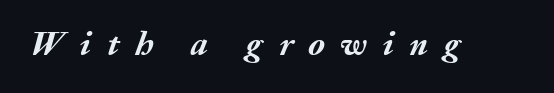
It's the slanting kind of type. Words float on clear page, feet unadorned. These lines are rendered in a variable-pitch font. Plenty of ink on the page — the face is bold. Does extra space separate the letters? Yes, quite a lot of it.
